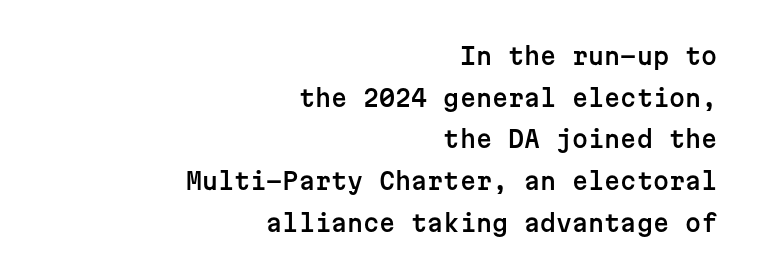
The image shows 23 px text type, upright; set right-aligned, line spacing 1.81x, normal letter spacing, not underlined.
